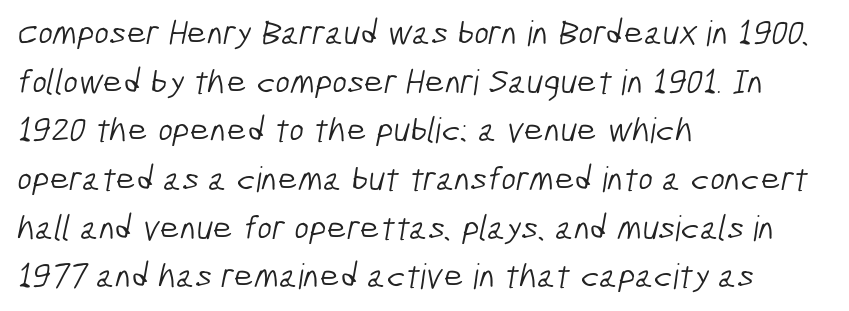
Q: Is the text bold? A: No.
Q: Is the typeface a serif or a sans-serif typeface? A: Sans-serif.
Q: Is the text underlined? A: No.
Q: How is the paragraph aligned? A: Left-aligned.
Q: Is the spacing between letters normal or unusually wide? A: Normal.
Q: Is the spacing between lines tight, normal or loose? A: Normal.
Q: Width (condensed, normal, or wide)? A: Condensed.
Q: Stroke contrast? A: Low.
Q: x-height? A: Medium.
Q: Monospaced? A: No.
